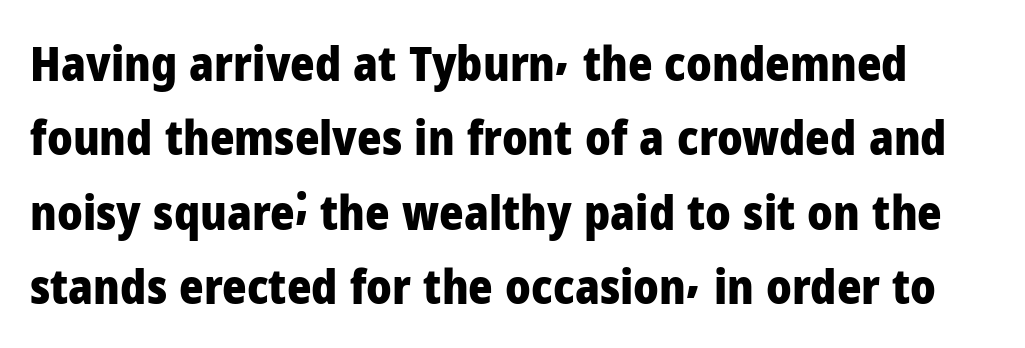
The words here are not underlined. Notice how the stems are strictly vertical — no italics here. Compared with an ordinary text face, these strokes are far heavier — a full bold. The rendering uses natural spacing where letterforms have individual widths.
